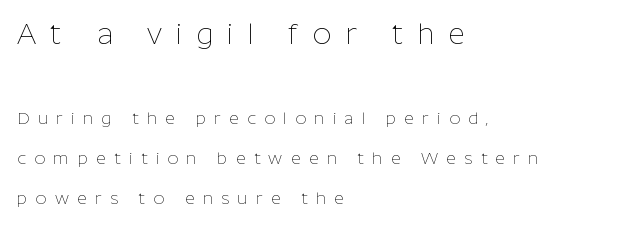
The typeface has the unassuming heft of standard copy or less. The rendering inserts visible extra space after every character. Students, observe: this is what heavily led, spacious text looks like. Think of a printed novel: that variable character pitch is what you see here. Is the lower block the larger one? No — the upper block carries the bigger type. I'd call this a sans setting — the letters go barefoot.
